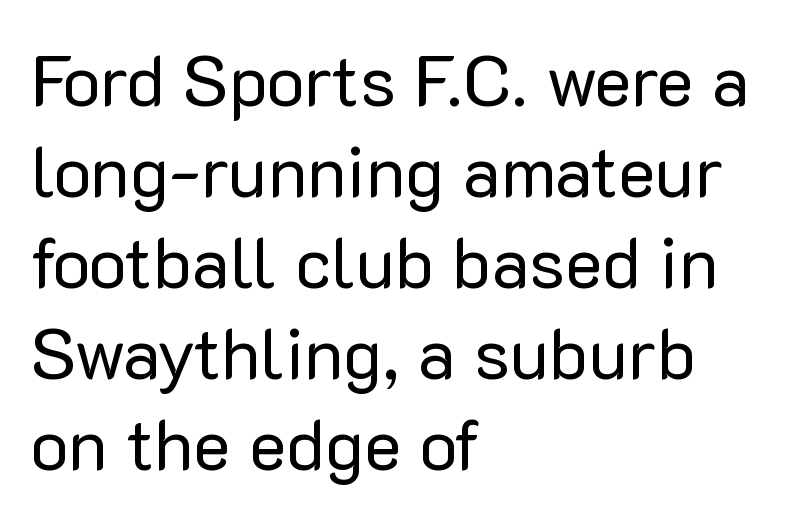
The image shows 71 px regular-weight sans-serif type, upright; set left-aligned, normal line spacing (1.28x), normal letter spacing, not underlined; low stroke contrast and a medium x-height.
